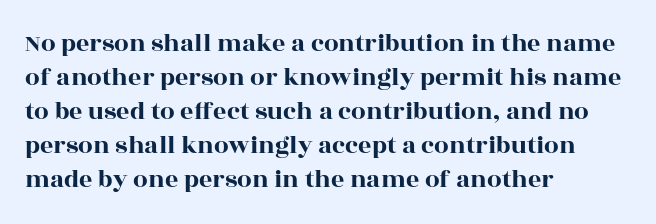
{"italic": "no", "underline": "no", "align": "left", "line_spacing": "normal", "line_spacing_ratio": 1.31, "letter_spacing": "normal", "letter_spacing_em": 0.0, "glyph_px": 26}
